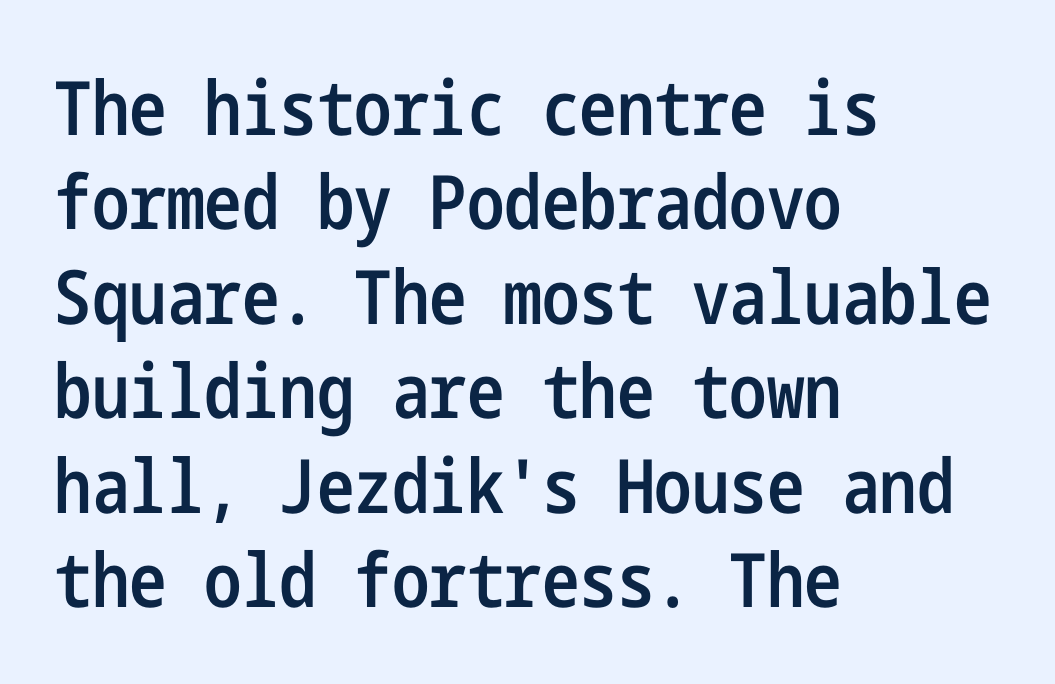
The image shows 75 px semibold, condensed sans-serif type, upright; set left-aligned, normal line spacing (1.26x), normal letter spacing, not underlined; low stroke contrast and a medium x-height.
